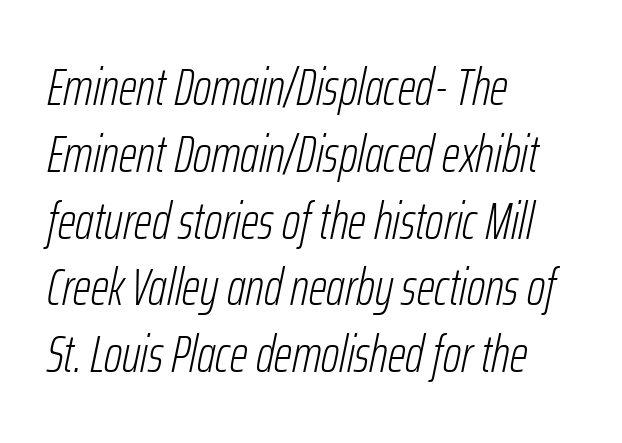
{"italic": "yes", "lean": "right", "slant_degrees": 12, "bold": "no", "weight": "light", "width": "condensed", "stroke_contrast": "low", "x_height": "medium", "monospaced": "no", "underline": "no", "align": "left", "line_spacing": "normal", "line_spacing_ratio": 1.31, "letter_spacing": "normal", "letter_spacing_em": 0.0, "glyph_px": 51}
